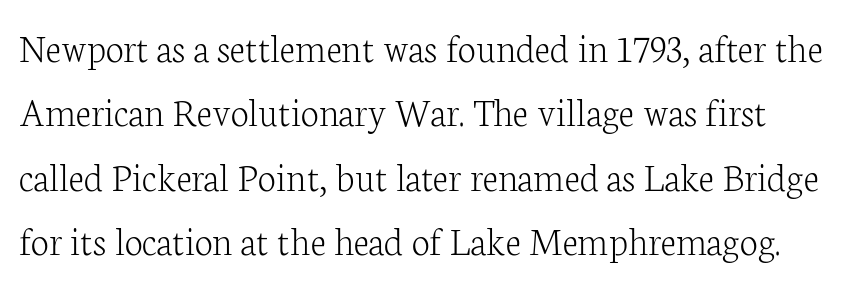
Q: Is the text bold? A: No.
Q: Is the text italic (slanted)? A: No, it is upright.
Q: Is the typeface a serif or a sans-serif typeface? A: Serif.
Q: Is the text underlined? A: No.
Q: Is the spacing between letters normal or unusually wide? A: Normal.
Q: Is the spacing between lines tight, normal or loose? A: Normal.
Q: Width (condensed, normal, or wide)? A: Normal.
Q: Stroke contrast? A: Low.
Q: x-height? A: Medium.
Q: Monospaced? A: No.
